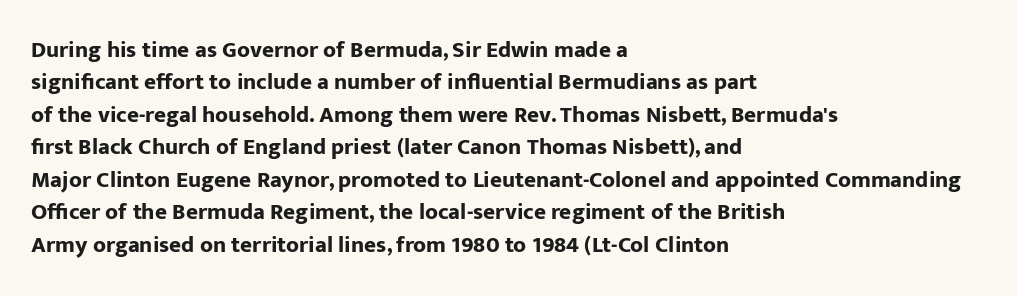
{"italic": "no", "bold": "yes", "underline": "no", "align": "left", "line_spacing": "normal", "line_spacing_ratio": 1.41, "letter_spacing": "normal", "letter_spacing_em": 0.0, "glyph_px": 23}
